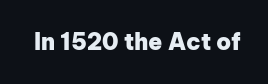
Q: Is the text bold? A: Yes.
Q: Is the text italic (slanted)? A: No, it is upright.
Q: Is the text underlined? A: No.
Q: Is the spacing between letters normal or unusually wide? A: Normal.
